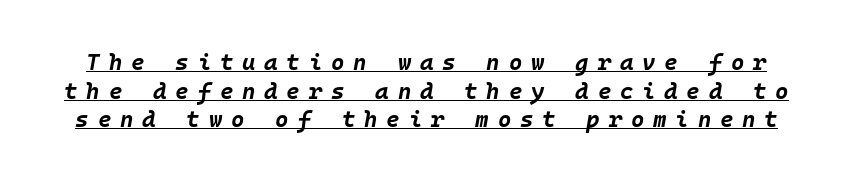
Leading: standard. The typesetter has applied underlining to the passage shown. Emphasis-style slanted type is in use. The strokes are fattened all the way to bold. Display-style spreading of the glyphs; the letterfit is very open.
